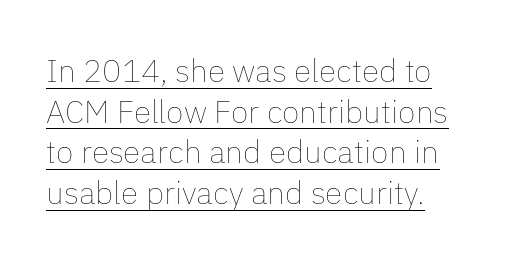
Q: Is the text bold? A: No.
Q: Is the text italic (slanted)? A: No, it is upright.
Q: Is the text underlined? A: Yes.
Q: How is the paragraph aligned? A: Left-aligned.
Q: Is the spacing between letters normal or unusually wide? A: Normal.
Q: Is the spacing between lines tight, normal or loose? A: Normal.
Q: Width (condensed, normal, or wide)? A: Normal.
Q: Stroke contrast? A: Low.
Q: x-height? A: Medium.
Q: Monospaced? A: No.
